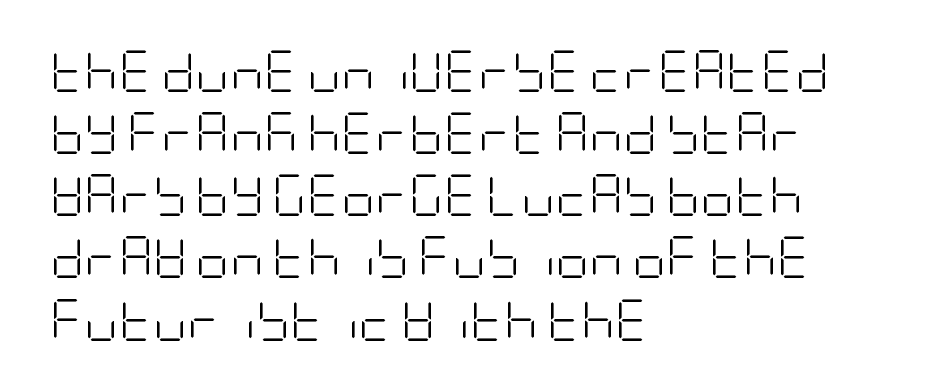
{"serif": "no", "italic": "no", "bold": "no", "weight": "light", "width": "condensed", "stroke_contrast": "low", "x_height": "large", "underline": "no", "align": "left", "line_spacing": "normal", "line_spacing_ratio": 1.48, "letter_spacing": "normal", "letter_spacing_em": 0.0, "glyph_px": 42}
